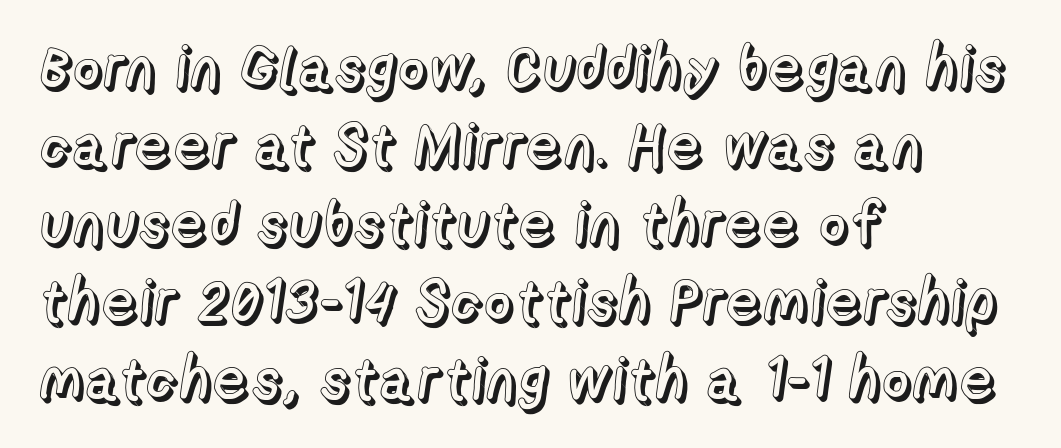
{"width": "normal", "x_height": "medium", "monospaced": "no", "underline": "no", "align": "left", "line_spacing": "normal", "line_spacing_ratio": 1.32, "letter_spacing": "normal", "letter_spacing_em": 0.0, "glyph_px": 59}
